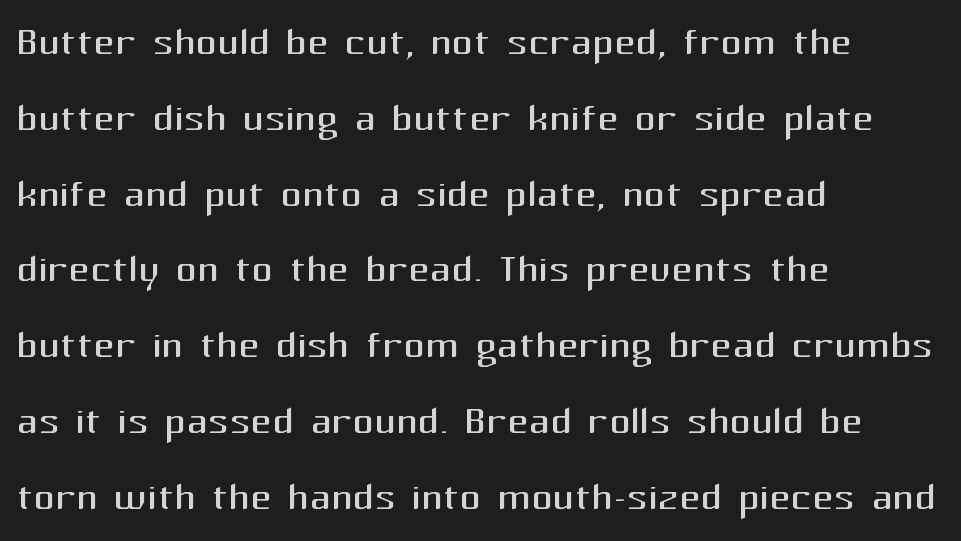
Q: Is the text bold? A: No.
Q: Is the text italic (slanted)? A: No, it is upright.
Q: Is the typeface a serif or a sans-serif typeface? A: Sans-serif.
Q: Is the text underlined? A: No.
Q: How is the paragraph aligned? A: Left-aligned.
Q: Is the spacing between letters normal or unusually wide? A: Normal.
Q: Is the spacing between lines tight, normal or loose? A: Normal.
Q: Width (condensed, normal, or wide)? A: Normal.
Q: Stroke contrast? A: Medium.
Q: x-height? A: Medium.
Q: Monospaced? A: No.
